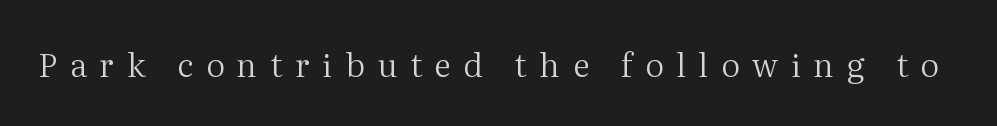
{"serif": "yes", "italic": "no", "bold": "no", "weight": "regular", "width": "normal", "stroke_contrast": "medium", "x_height": "medium", "monospaced": "no", "underline": "no", "letter_spacing": "wide", "letter_spacing_em": 0.38, "glyph_px": 33}
